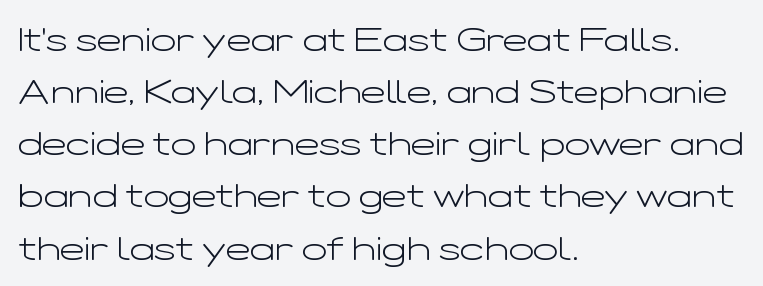
{"serif": "no", "italic": "no", "bold": "no", "weight": "light", "width": "wide", "stroke_contrast": "low", "x_height": "medium", "monospaced": "no", "underline": "no", "align": "left", "line_spacing": "normal", "line_spacing_ratio": 1.58, "letter_spacing": "normal", "letter_spacing_em": 0.0, "glyph_px": 33}
